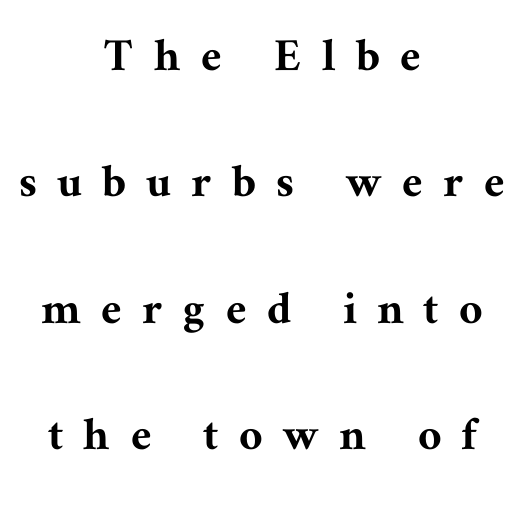
Q: Is the text italic (slanted)? A: No, it is upright.
Q: Is the typeface a serif or a sans-serif typeface? A: Serif.
Q: Is the text underlined? A: No.
Q: How is the paragraph aligned? A: Centered.
Q: Is the spacing between letters normal or unusually wide? A: Unusually wide.
Q: Is the spacing between lines tight, normal or loose? A: Loose.
Q: Width (condensed, normal, or wide)? A: Normal.
Q: Stroke contrast? A: Medium.
Q: x-height? A: Medium.
Q: Monospaced? A: No.
